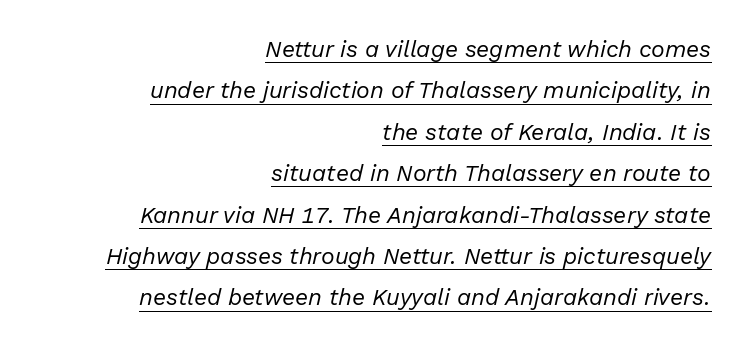
Standard letterfit; no display-style spreading of the glyphs. This is not heavy type; no bold has been used. A rule runs beneath these lines of type. These lines were composed using italics. Horizontally, the lines are justified to the trailing edge only.
